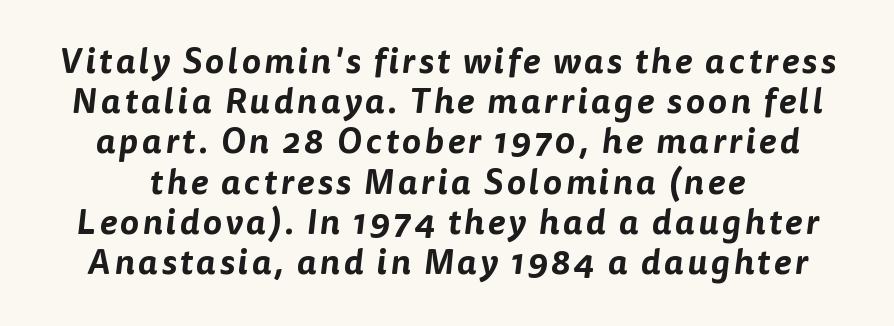
Q: Is the typeface a serif or a sans-serif typeface? A: Sans-serif.
Q: Is the text underlined? A: No.
Q: Is the spacing between lines tight, normal or loose? A: Tight.
Q: Width (condensed, normal, or wide)? A: Normal.
Q: Stroke contrast? A: Low.
Q: x-height? A: Medium.
Q: Monospaced? A: No.
